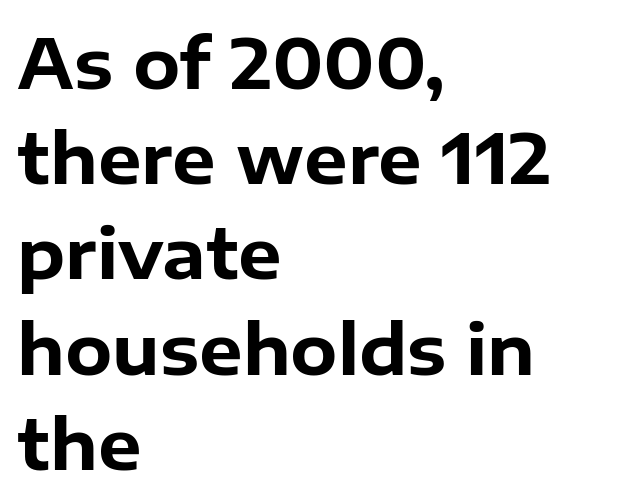
The image shows 69 px bold sans-serif type, upright; set left-aligned, normal line spacing (1.38x), normal letter spacing, not underlined; low stroke contrast and a medium x-height.
